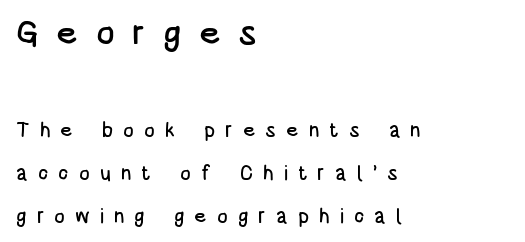
Q: Is the text italic (slanted)? A: No, it is upright.
Q: Is the typeface a serif or a sans-serif typeface? A: Sans-serif.
Q: Is the text underlined? A: No.
Q: How is the paragraph aligned? A: Left-aligned.
Q: Is the spacing between letters normal or unusually wide? A: Unusually wide.
Q: Is the spacing between lines tight, normal or loose? A: Loose.
Q: Which block of text is set in a larger size, the first (top) or the second (bottom)? A: The first (top) one.
Q: Width (condensed, normal, or wide)? A: Condensed.
Q: Stroke contrast? A: Low.
Q: x-height? A: Large.
Q: Monospaced? A: No.
